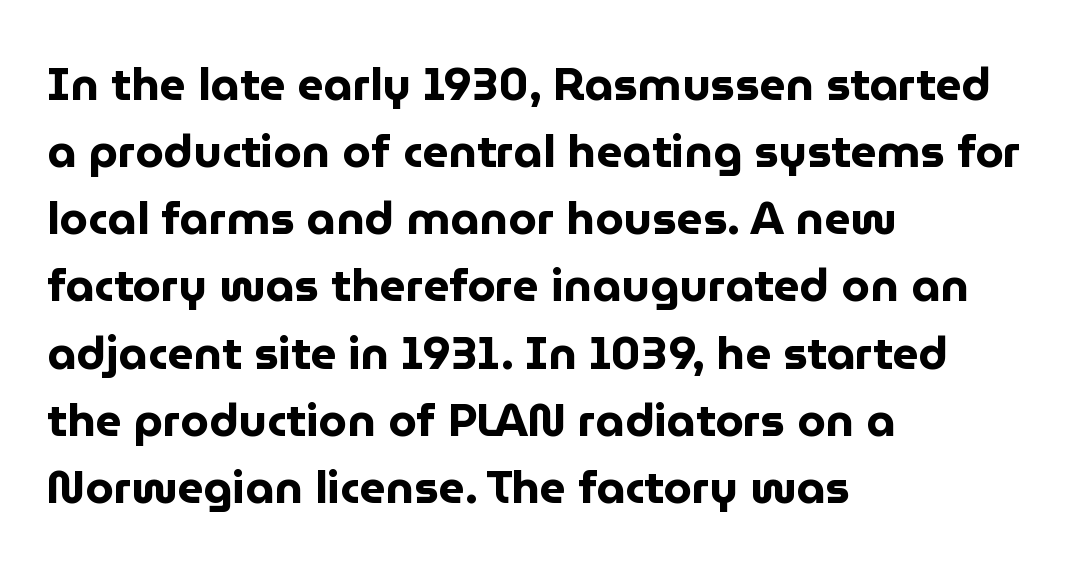
The image shows 46 px bold sans-serif type, upright; set left-aligned, normal line spacing (1.46x), normal letter spacing, not underlined; low stroke contrast and a medium x-height.
